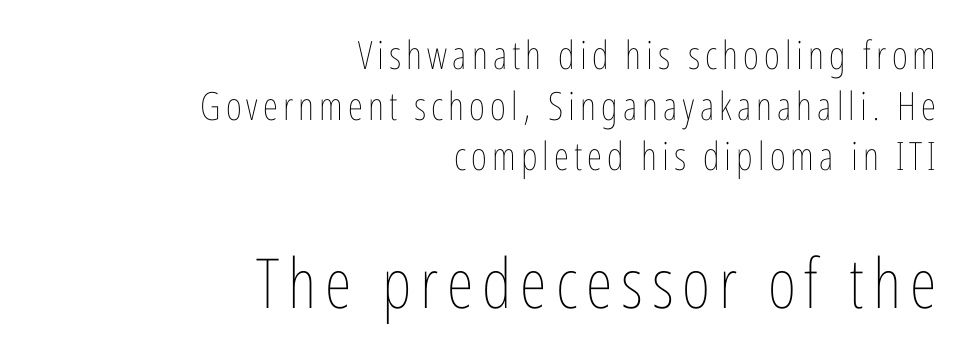
Q: Is the text bold? A: No.
Q: Is the text italic (slanted)? A: No, it is upright.
Q: Is the text underlined? A: No.
Q: How is the paragraph aligned? A: Right-aligned.
Q: Is the spacing between lines tight, normal or loose? A: Normal.
Q: Which block of text is set in a larger size, the first (top) or the second (bottom)? A: The second (bottom) one.
Q: Width (condensed, normal, or wide)? A: Condensed.
Q: Stroke contrast? A: Low.
Q: x-height? A: Medium.
Q: Monospaced? A: No.
